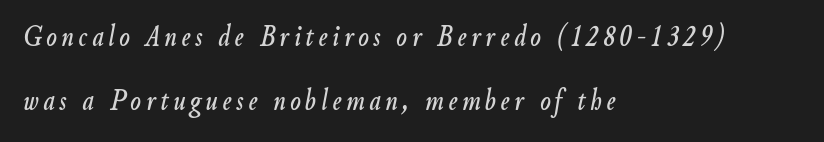
The baseline area is clear. The rendering anchors every line to the left-hand side. Yep, that's italic — everything's leaning. Regarding leading, the lines here are spaced well apart. Do the characters align in a grid? No, the font is proportional.
